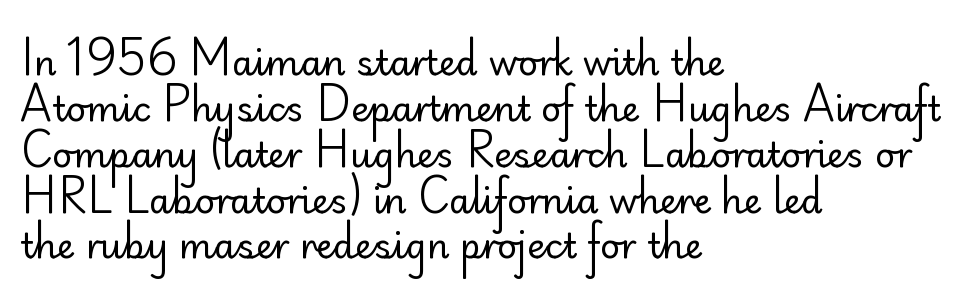
Stems and bowls with no extra thickness — not bold. Students, observe: this is what conventionally led text looks like. No italicization has been applied; the sample stays upright. The characters display no serif detailing; their extremities are plain.
